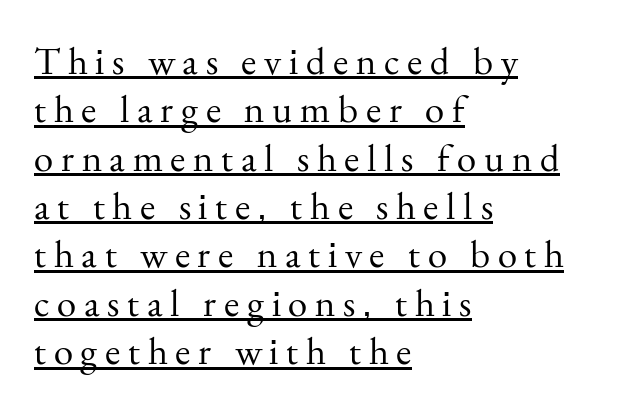
No extra ink here — the face is not bold. When letters stand straight like this, we call the style roman or upright. Between one letter and the next there's a generous, obvious gap. A rule runs beneath these lines of type.
